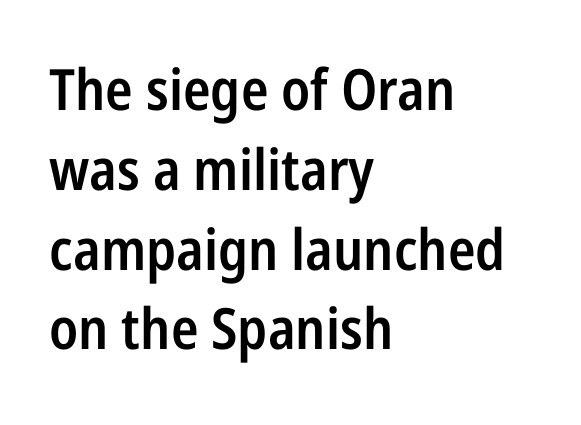
{"serif": "no", "italic": "no", "bold": "semi", "weight": "semibold", "width": "condensed", "stroke_contrast": "low", "x_height": "medium", "monospaced": "no", "underline": "no", "align": "left", "line_spacing": "normal", "line_spacing_ratio": 1.4, "letter_spacing": "normal", "letter_spacing_em": 0.0, "glyph_px": 57}
